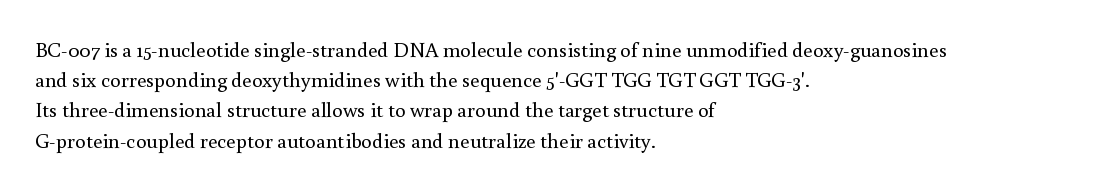
Regarding leading, the lines here are spaced in the standard way. Underline: absent. A classic flush-left, rag-right setting is used for this passage. Every character sits straight up, as roman type does.
